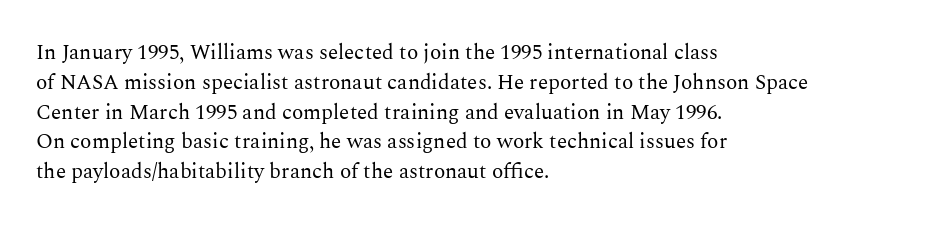
{"italic": "no", "bold": "no", "underline": "no", "align": "left", "line_spacing": "normal", "line_spacing_ratio": 1.42, "letter_spacing": "normal", "letter_spacing_em": 0.0, "glyph_px": 21}
